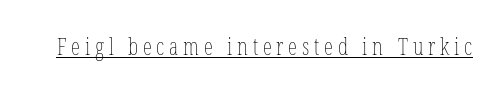
Q: Is the text bold? A: No.
Q: Is the text italic (slanted)? A: No, it is upright.
Q: Is the text underlined? A: Yes.
Q: Is the spacing between letters normal or unusually wide? A: Unusually wide.
